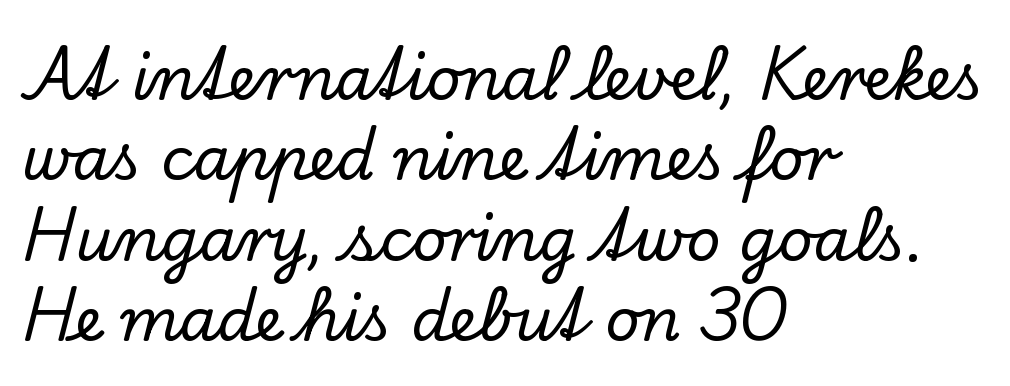
Q: Is the text italic (slanted)? A: Yes.
Q: Is the typeface a serif or a sans-serif typeface? A: Serif.
Q: Is the text underlined? A: No.
Q: How is the paragraph aligned? A: Left-aligned.
Q: Is the spacing between letters normal or unusually wide? A: Normal.
Q: Is the spacing between lines tight, normal or loose? A: Normal.
Q: Width (condensed, normal, or wide)? A: Normal.
Q: Stroke contrast? A: Low.
Q: x-height? A: Small.
Q: Monospaced? A: No.
